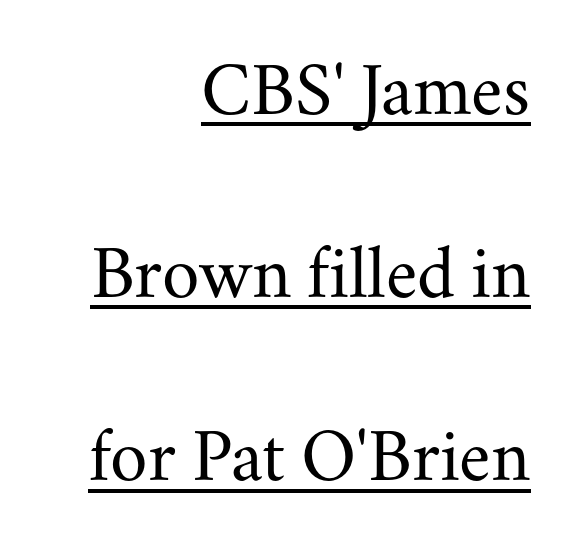
Q: Is the text bold? A: No.
Q: Is the text italic (slanted)? A: No, it is upright.
Q: Is the typeface a serif or a sans-serif typeface? A: Serif.
Q: Is the text underlined? A: Yes.
Q: How is the paragraph aligned? A: Right-aligned.
Q: Is the spacing between letters normal or unusually wide? A: Normal.
Q: Is the spacing between lines tight, normal or loose? A: Loose.
Q: Width (condensed, normal, or wide)? A: Normal.
Q: Stroke contrast? A: Medium.
Q: x-height? A: Small.
Q: Monospaced? A: No.
